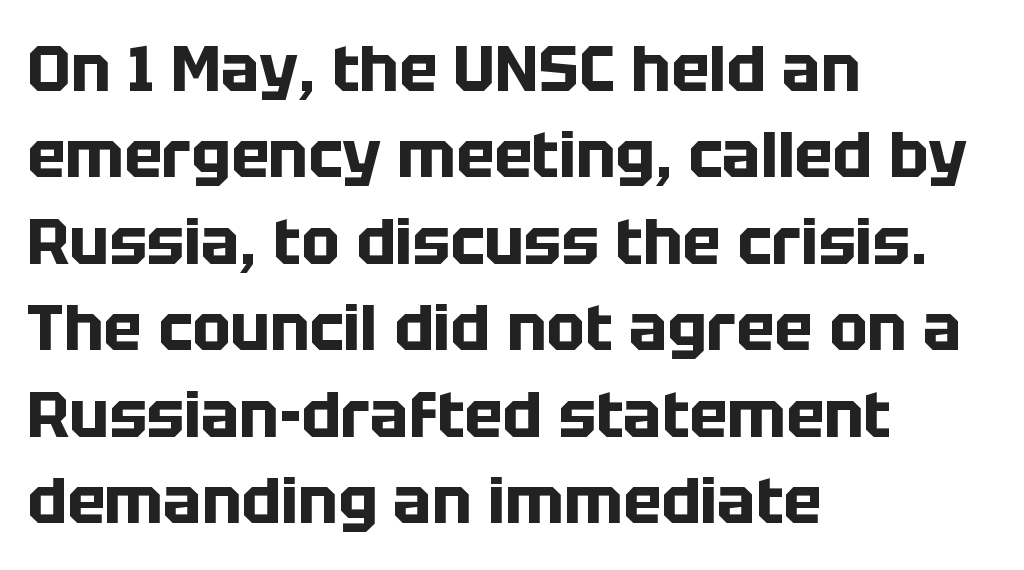
{"serif": "no", "italic": "no", "bold": "yes", "weight": "bold", "width": "normal", "stroke_contrast": "low", "x_height": "large", "monospaced": "no", "underline": "no", "align": "left", "line_spacing": "normal", "line_spacing_ratio": 1.35, "letter_spacing": "normal", "letter_spacing_em": 0.0, "glyph_px": 64}
